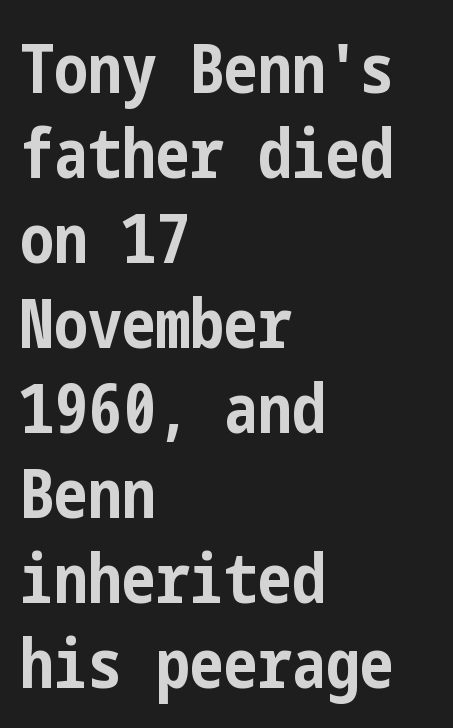
The image shows 68 px bold, condensed sans-serif type, upright; set left-aligned, normal line spacing (1.25x), normal letter spacing, not underlined; low stroke contrast and a medium x-height.
